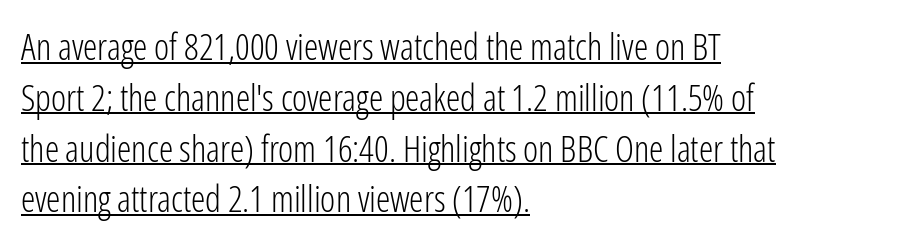
Horizontally, the lines are justified to the leading edge only. These glyphs show unthickened strokes, regular width or finer. The specimen reads as upright at a glance. Do the characters align in a grid? No, the font is proportional. Standard letterfit; no display-style spreading of the glyphs.
